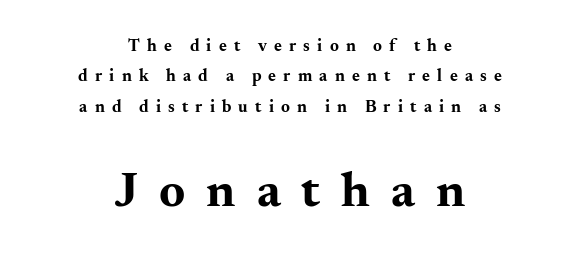
Q: Is the text bold? A: Yes.
Q: Is the text italic (slanted)? A: No, it is upright.
Q: Is the typeface a serif or a sans-serif typeface? A: Serif.
Q: Is the text underlined? A: No.
Q: How is the paragraph aligned? A: Centered.
Q: Is the spacing between letters normal or unusually wide? A: Unusually wide.
Q: Which block of text is set in a larger size, the first (top) or the second (bottom)? A: The second (bottom) one.
Q: Width (condensed, normal, or wide)? A: Wide.
Q: Stroke contrast? A: Medium.
Q: x-height? A: Small.
Q: Monospaced? A: No.
